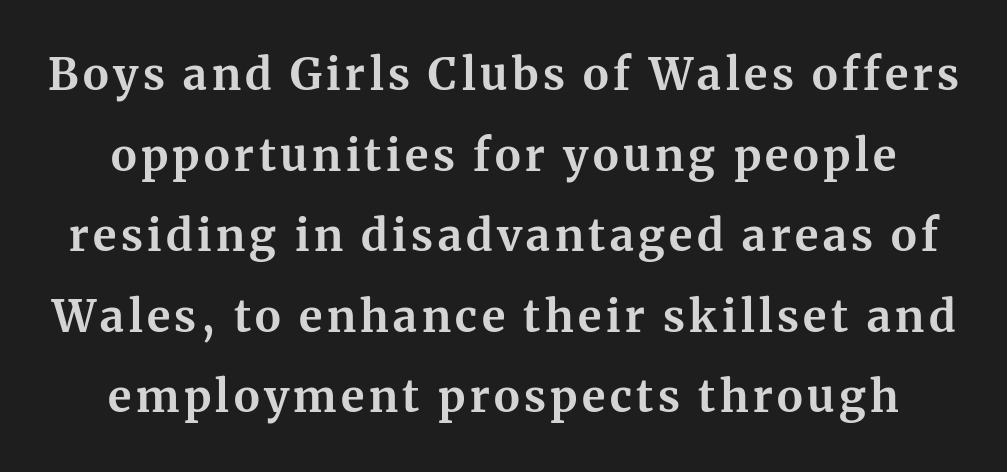
Ordinary non-slanted type is in use. A clean baseline with only descenders dipping below it. Weight check: bold — yes, fully. The passage shown is typeset with a serif family. Think of a printed novel: that variable character pitch is what you see here.
